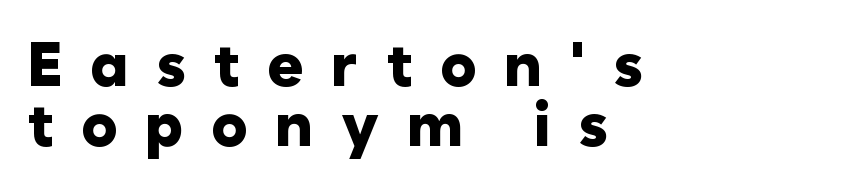
{"serif": "no", "italic": "no", "bold": "yes", "weight": "heavy", "width": "normal", "stroke_contrast": "low", "x_height": "medium", "monospaced": "no", "underline": "no", "align": "left", "line_spacing": "tight", "line_spacing_ratio": 0.98, "letter_spacing": "wide", "letter_spacing_em": 0.45, "glyph_px": 61}
